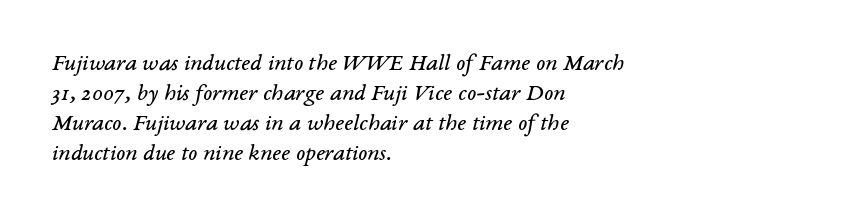
Q: Is the text bold? A: No.
Q: Is the text italic (slanted)? A: Yes, it leans right by about 14 degrees.
Q: Is the text underlined? A: No.
Q: How is the paragraph aligned? A: Left-aligned.
Q: Is the spacing between letters normal or unusually wide? A: Normal.
Q: Is the spacing between lines tight, normal or loose? A: Normal.
